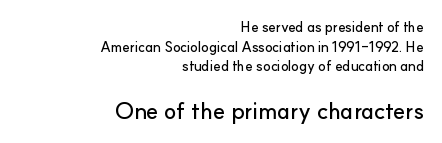
Q: Is the text italic (slanted)? A: No, it is upright.
Q: Is the text underlined? A: No.
Q: How is the paragraph aligned? A: Right-aligned.
Q: Is the spacing between letters normal or unusually wide? A: Normal.
Q: Is the spacing between lines tight, normal or loose? A: Normal.
Q: Which block of text is set in a larger size, the first (top) or the second (bottom)? A: The second (bottom) one.
